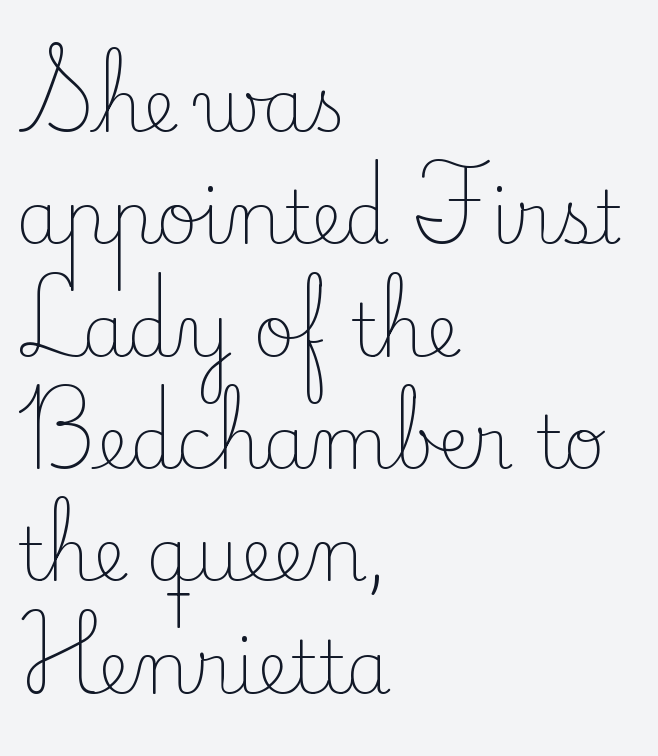
{"serif": "yes", "italic": "no", "bold": "no", "weight": "light", "width": "normal", "stroke_contrast": "low", "x_height": "small", "monospaced": "no", "underline": "no", "align": "left", "line_spacing": "normal", "line_spacing_ratio": 1.56, "letter_spacing": "normal", "letter_spacing_em": 0.0, "glyph_px": 72}
